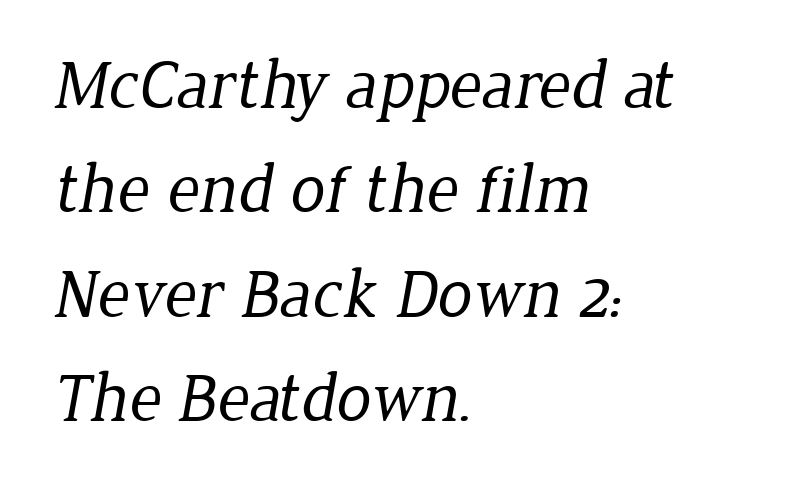
Bare-footed words on every line. Caption: multi-line text, flush left, ragged right. Classification — serif. Is the letter spacing exaggerated? No — it looks like the ordinary default.
